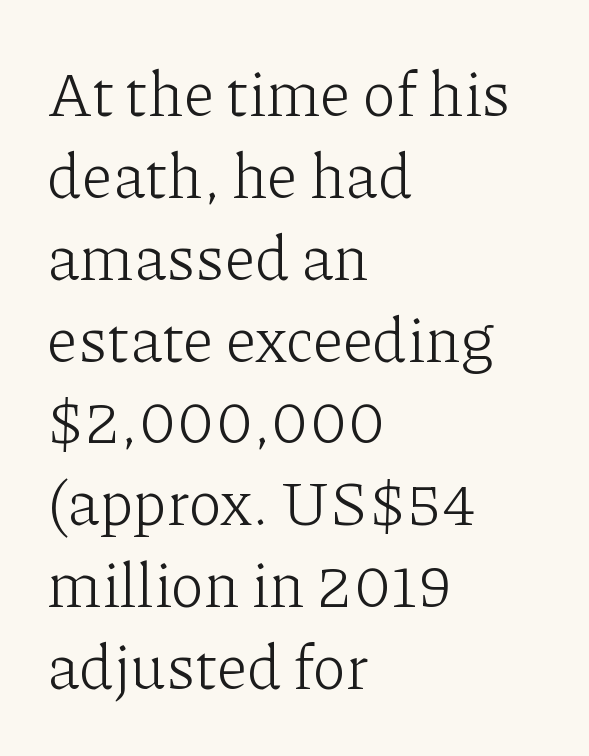
Successive baselines arrive at the customary interval. Glance below the letters and you will spot only blank space. The weight tops out at a normal text grade. The tracking reads as untouched default to a designer's eye. Characters remain perfectly vertical along every line.
